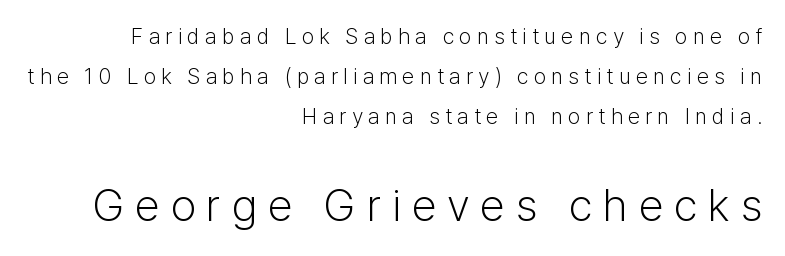
{"serif": "no", "italic": "no", "bold": "no", "weight": "light", "width": "normal", "stroke_contrast": "low", "x_height": "medium", "monospaced": "no", "underline": "no", "align": "right", "line_spacing_ratio": 1.81, "letter_spacing": "wide", "letter_spacing_em": 0.24, "larger_block": "second", "size_ratio": 2.05, "glyph_px": 45}
